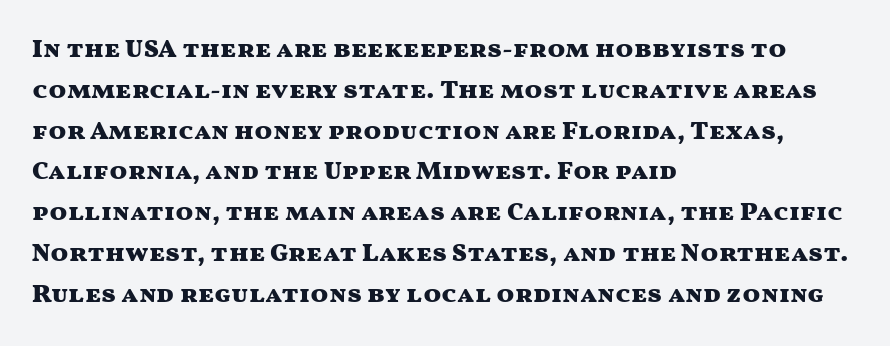
The image shows 26 px bold type, upright; set left-aligned, normal line spacing (1.57x), normal letter spacing, not underlined.
